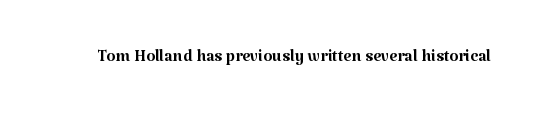
{"italic": "no", "bold": "no", "underline": "no", "letter_spacing": "normal", "letter_spacing_em": 0.0, "glyph_px": 23}
